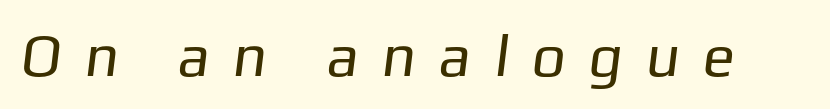
Q: Is the text bold? A: No.
Q: Is the typeface a serif or a sans-serif typeface? A: Sans-serif.
Q: Is the text underlined? A: No.
Q: Is the spacing between letters normal or unusually wide? A: Unusually wide.
Q: Width (condensed, normal, or wide)? A: Normal.
Q: Stroke contrast? A: Low.
Q: x-height? A: Medium.
Q: Monospaced? A: No.
